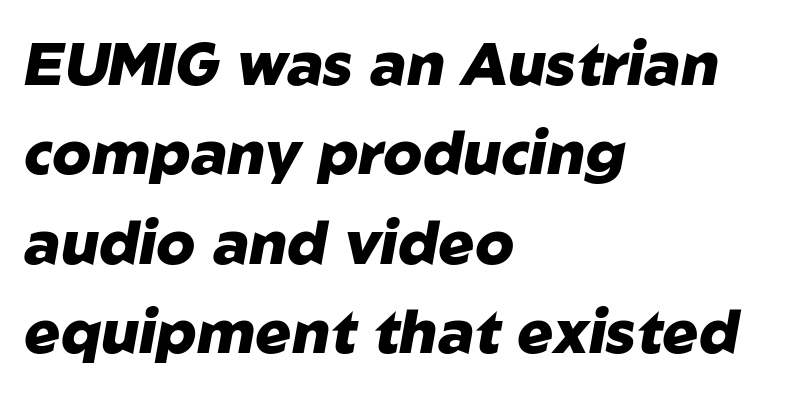
The image shows 60 px heavy type, italic (leaning right); set left-aligned, normal line spacing (1.49x), normal letter spacing, not underlined; low stroke contrast and a medium x-height.
